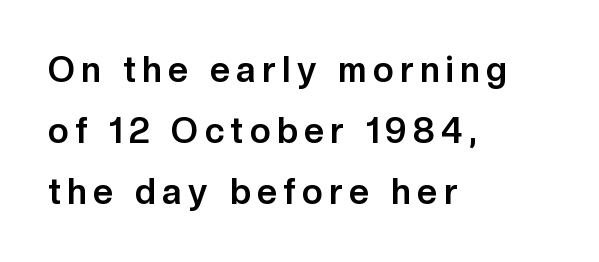
{"serif": "no", "italic": "no", "bold": "yes", "weight": "bold", "width": "normal", "stroke_contrast": "low", "x_height": "medium", "monospaced": "no", "underline": "no", "align": "left", "line_spacing_ratio": 1.75, "glyph_px": 35}
